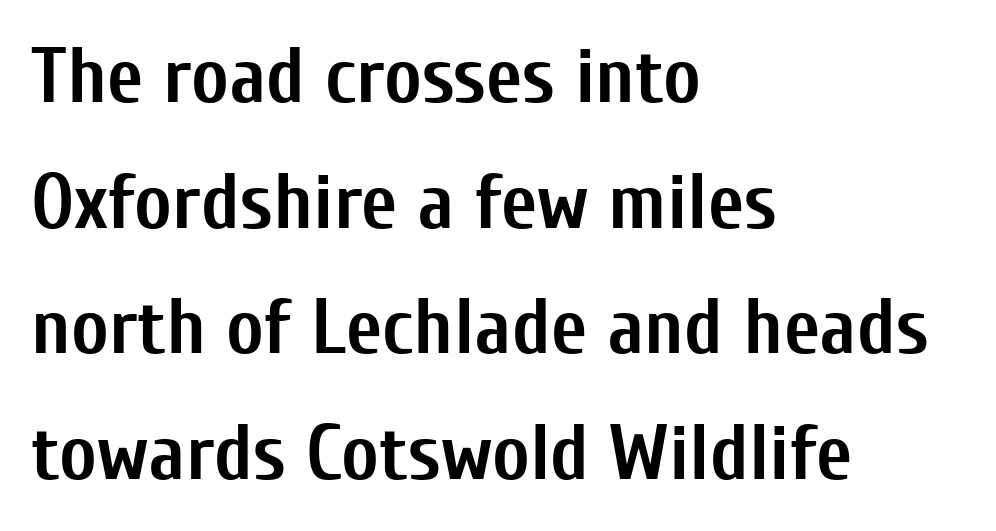
Q: Is the text bold? A: Yes.
Q: Is the text italic (slanted)? A: No, it is upright.
Q: Is the typeface a serif or a sans-serif typeface? A: Sans-serif.
Q: Is the text underlined? A: No.
Q: How is the paragraph aligned? A: Left-aligned.
Q: Is the spacing between letters normal or unusually wide? A: Normal.
Q: Is the spacing between lines tight, normal or loose? A: Normal.
Q: Width (condensed, normal, or wide)? A: Condensed.
Q: Stroke contrast? A: Low.
Q: x-height? A: Medium.
Q: Monospaced? A: No.
